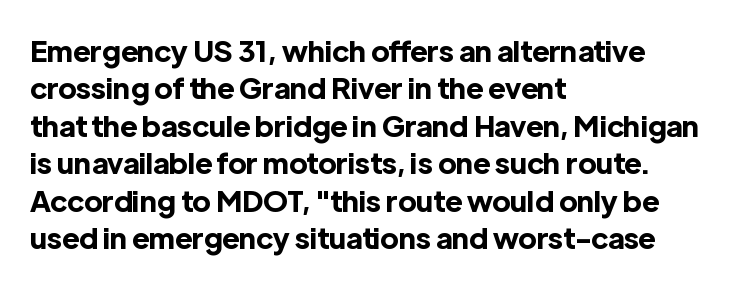
Q: Is the text bold? A: Yes.
Q: Is the text italic (slanted)? A: No, it is upright.
Q: Is the typeface a serif or a sans-serif typeface? A: Sans-serif.
Q: Is the text underlined? A: No.
Q: How is the paragraph aligned? A: Left-aligned.
Q: Is the spacing between letters normal or unusually wide? A: Normal.
Q: Is the spacing between lines tight, normal or loose? A: Normal.
Q: Width (condensed, normal, or wide)? A: Normal.
Q: x-height? A: Medium.
Q: Monospaced? A: No.
